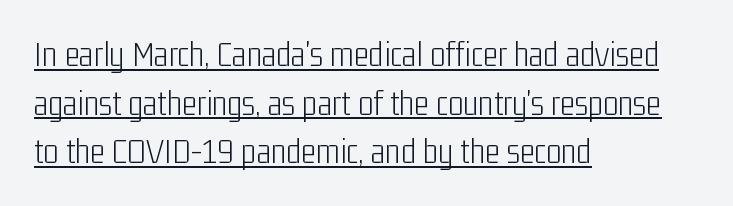
Q: Is the text bold? A: No.
Q: Is the text italic (slanted)? A: No, it is upright.
Q: Is the typeface a serif or a sans-serif typeface? A: Sans-serif.
Q: Is the text underlined? A: Yes.
Q: How is the paragraph aligned? A: Left-aligned.
Q: Is the spacing between letters normal or unusually wide? A: Normal.
Q: Is the spacing between lines tight, normal or loose? A: Normal.
Q: Width (condensed, normal, or wide)? A: Condensed.
Q: Stroke contrast? A: Low.
Q: x-height? A: Medium.
Q: Monospaced? A: No.
